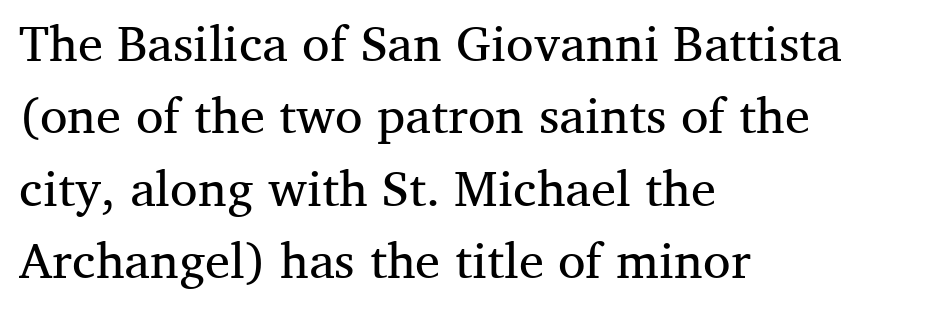
The image shows 50 px regular-weight serif type, upright; set left-aligned, normal line spacing (1.45x), normal letter spacing, not underlined; medium stroke contrast and a medium x-height.
